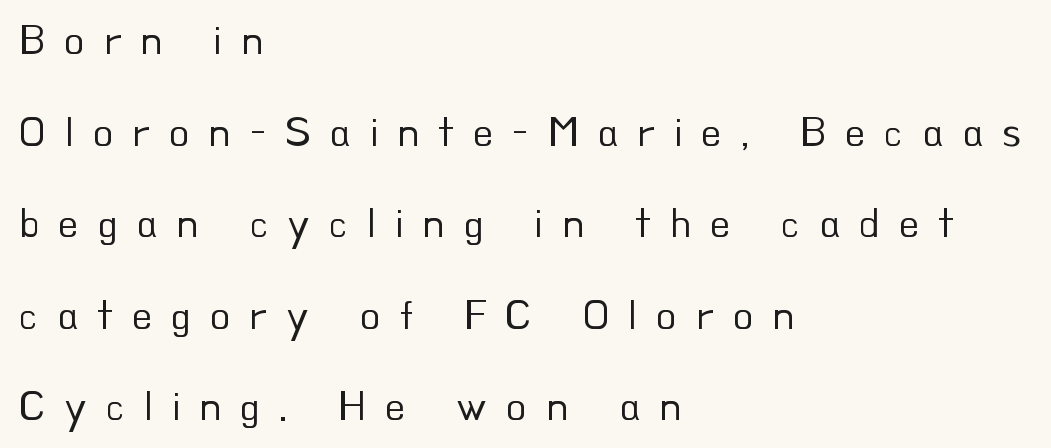
{"serif": "no", "italic": "no", "bold": "no", "weight": "regular", "width": "normal", "stroke_contrast": "low", "x_height": "small", "monospaced": "no", "underline": "no", "align": "left", "line_spacing": "loose", "line_spacing_ratio": 2.18, "letter_spacing": "wide", "letter_spacing_em": 0.45, "glyph_px": 42}
